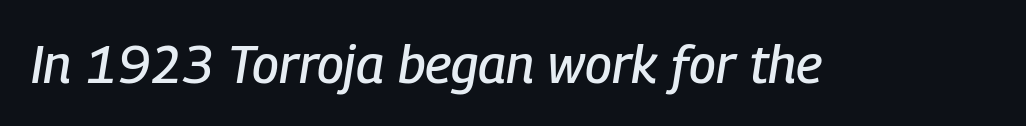
Q: Is the text italic (slanted)? A: Yes, it leans right by about 9 degrees.
Q: Is the text underlined? A: No.
Q: Is the spacing between letters normal or unusually wide? A: Normal.
Q: Width (condensed, normal, or wide)? A: Condensed.
Q: Stroke contrast? A: Low.
Q: x-height? A: Medium.
Q: Monospaced? A: No.
